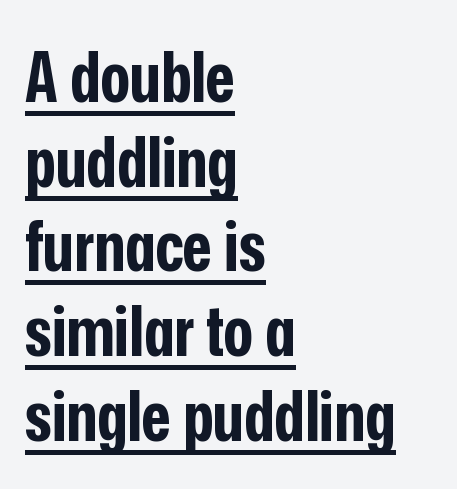
Q: Is the text bold? A: Yes.
Q: Is the text italic (slanted)? A: No, it is upright.
Q: Is the typeface a serif or a sans-serif typeface? A: Sans-serif.
Q: Is the text underlined? A: Yes.
Q: How is the paragraph aligned? A: Left-aligned.
Q: Is the spacing between letters normal or unusually wide? A: Normal.
Q: Width (condensed, normal, or wide)? A: Condensed.
Q: Stroke contrast? A: Low.
Q: x-height? A: Medium.
Q: Monospaced? A: No.
